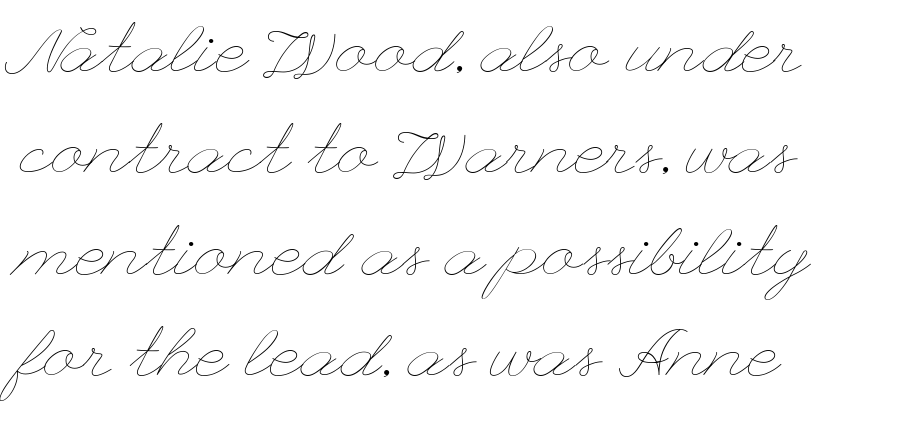
{"bold": "no", "weight": "thin", "width": "wide", "stroke_contrast": "low", "x_height": "small", "underline": "no", "align": "left", "line_spacing": "normal", "line_spacing_ratio": 1.47, "letter_spacing": "normal", "letter_spacing_em": 0.0, "glyph_px": 69}
